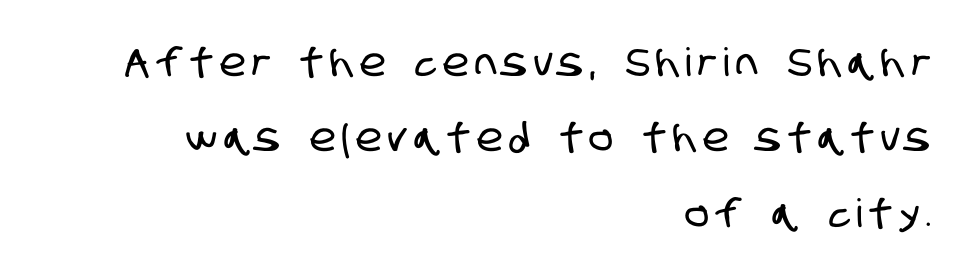
{"serif": "no", "width": "condensed", "stroke_contrast": "low", "x_height": "large", "monospaced": "no", "underline": "no", "align": "right", "line_spacing": "loose", "line_spacing_ratio": 1.93, "glyph_px": 39}
